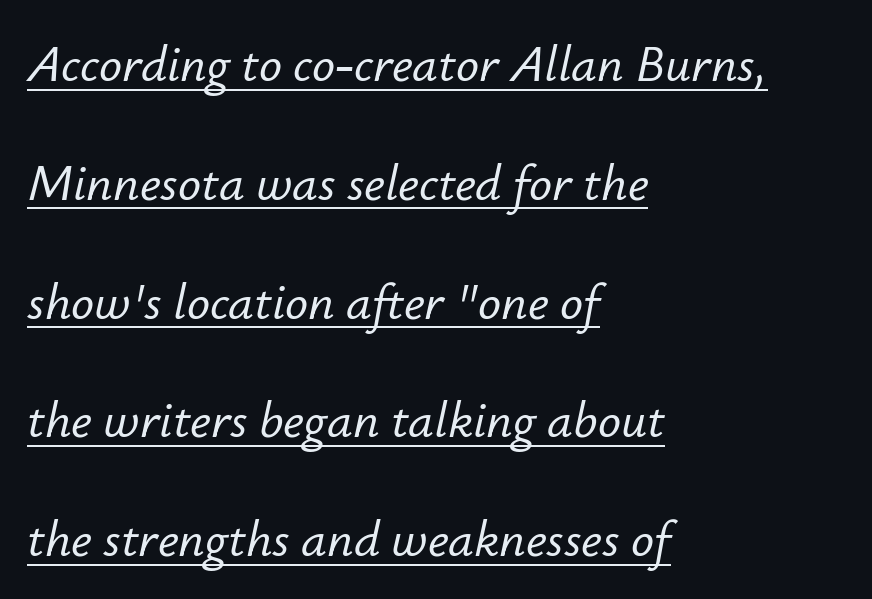
The lettering tilts uniformly, giving the passage an italic look. The letterforms sit shoulder to shoulder at normal distance. Is this a fixed-width face? No — the glyphs have proportional, varying widths. Successive baselines arrive slowly, with a big drop between each.
